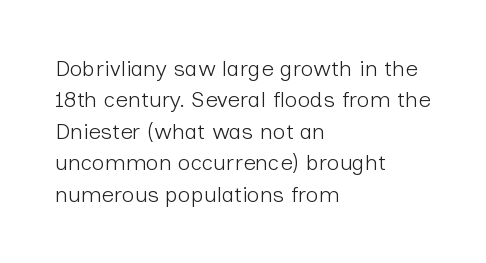
The line-height multiplier appears to be the usual default. The ragged edge is on the right, which tells us the setting is flush left. A typesetter would mark this as roman, not italic. This sample uses plain, unmodified letter spacing. No letter is thick-stroked: the sample isn't bold.
